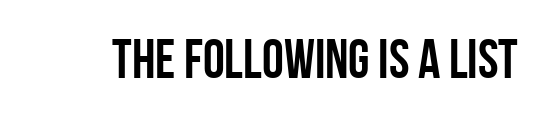
{"serif": "no", "italic": "no", "bold": "yes", "weight": "semibold", "width": "condensed", "stroke_contrast": "low", "x_height": "large", "monospaced": "no", "underline": "no", "letter_spacing": "normal", "letter_spacing_em": 0.0, "glyph_px": 55}
